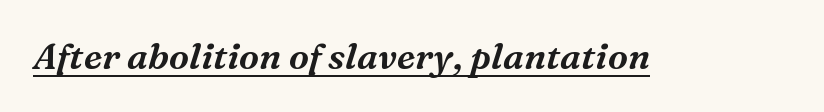
The image shows 36 px serif type, italic (leaning right); set normal letter spacing, underlined; medium stroke contrast and a medium x-height.
